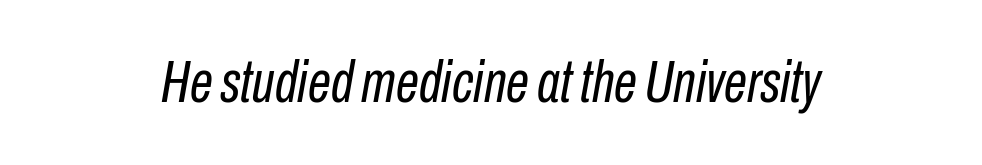
{"italic": "yes", "lean": "right", "slant_degrees": 10, "bold": "no", "weight": "regular", "width": "condensed", "stroke_contrast": "low", "x_height": "medium", "monospaced": "no", "underline": "no", "align": "center", "letter_spacing": "normal", "letter_spacing_em": 0.0, "glyph_px": 59}
